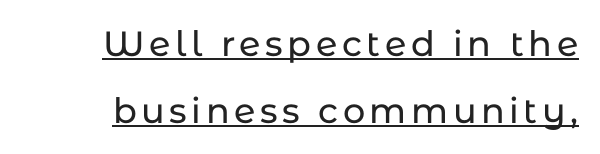
The image shows 35 px sans-serif type, upright; set loose line spacing (1.91x), underlined; low stroke contrast and a medium x-height.
